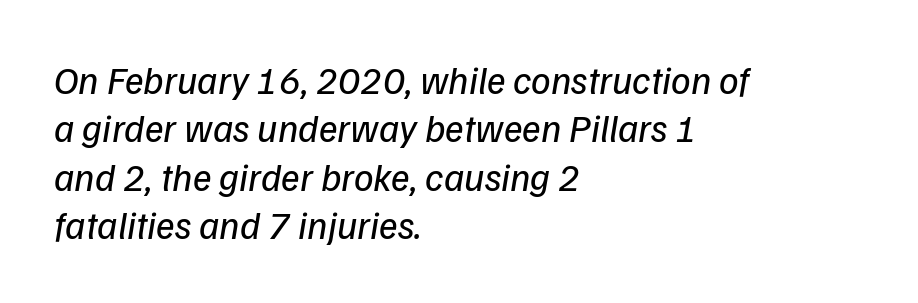
The image shows 39 px regular-weight sans-serif type; set left-aligned, line spacing 1.24x, normal letter spacing, not underlined; low stroke contrast and a medium x-height.
